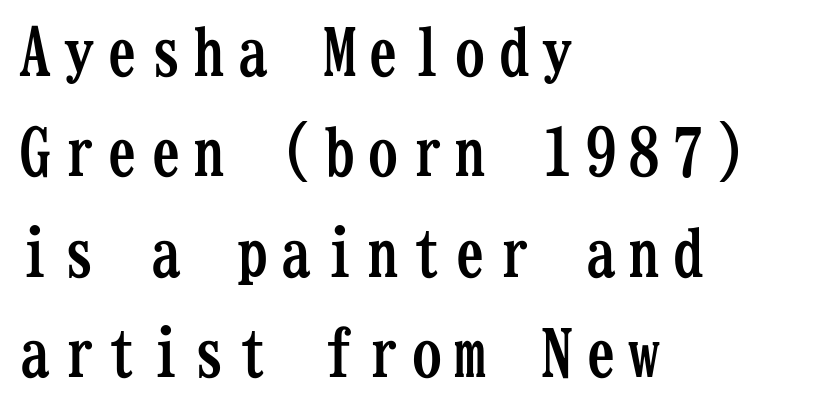
Leading matches the norm, producing a regular column. Is this a fixed-width face? Yes — each glyph sits in an identical cell. The paragraph shown leans on its left margin. A typesetter would mark this as roman, not italic. Font category for this specimen: serif.
